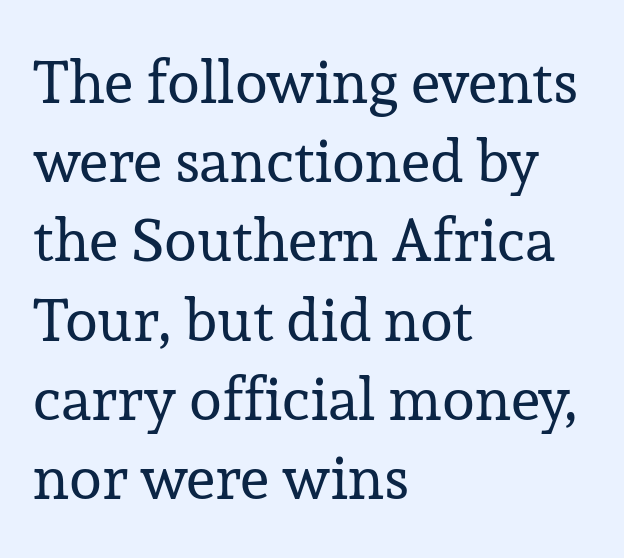
The image shows 60 px regular-weight serif type, upright; set left-aligned, normal line spacing (1.32x), normal letter spacing, not underlined; low stroke contrast and a medium x-height.
